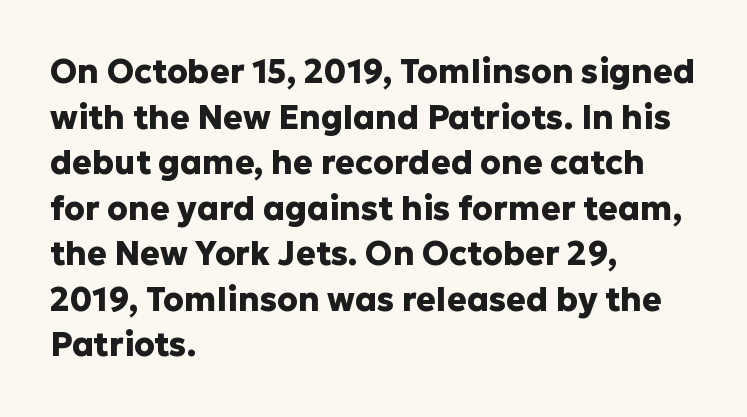
The image shows 33 px heavy sans-serif type, upright; set left-aligned, normal line spacing (1.38x), normal letter spacing, not underlined; low stroke contrast and a medium x-height.
